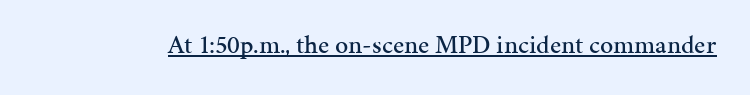
{"italic": "no", "underline": "yes", "letter_spacing": "normal", "letter_spacing_em": 0.0, "glyph_px": 26}
